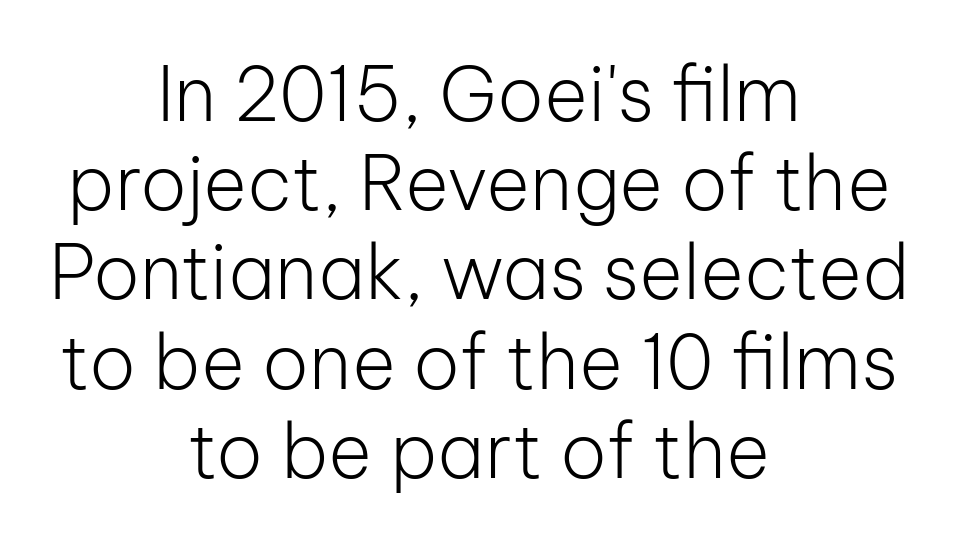
Q: Is the text bold? A: No.
Q: Is the text italic (slanted)? A: No, it is upright.
Q: Is the typeface a serif or a sans-serif typeface? A: Sans-serif.
Q: Is the text underlined? A: No.
Q: How is the paragraph aligned? A: Centered.
Q: Is the spacing between letters normal or unusually wide? A: Normal.
Q: Width (condensed, normal, or wide)? A: Normal.
Q: Stroke contrast? A: Low.
Q: x-height? A: Medium.
Q: Monospaced? A: No.
